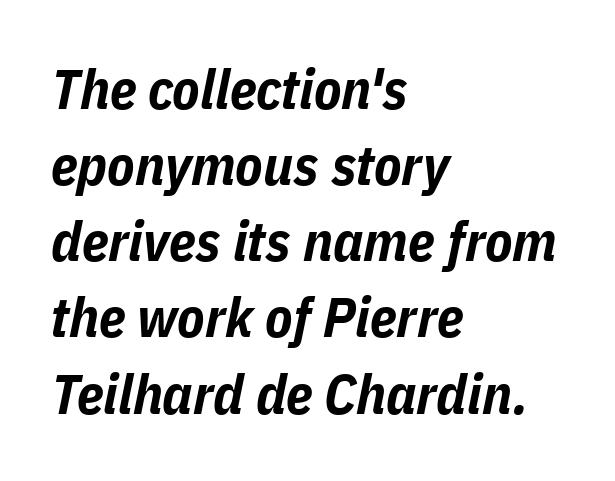
{"italic": "yes", "lean": "right", "slant_degrees": 11, "bold": "yes", "weight": "bold", "width": "condensed", "stroke_contrast": "low", "x_height": "medium", "monospaced": "no", "underline": "no", "align": "left", "line_spacing": "normal", "line_spacing_ratio": 1.36, "letter_spacing": "normal", "letter_spacing_em": 0.0, "glyph_px": 56}
